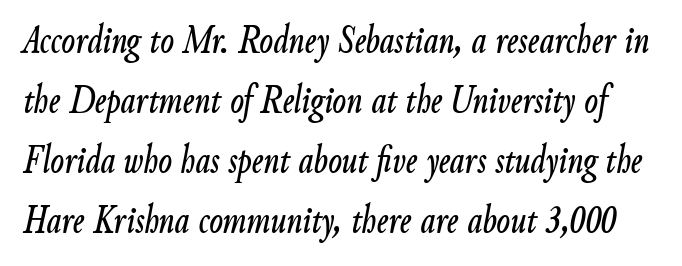
The image shows 40 px condensed type, italic (leaning right); set normal line spacing (1.5x), normal letter spacing, not underlined; low stroke contrast and a small x-height.
